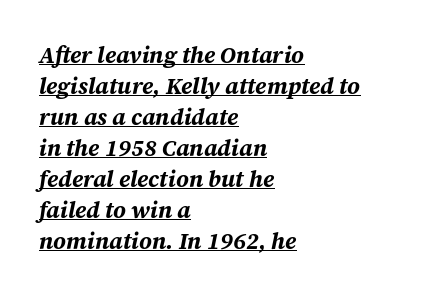
{"italic": "yes", "lean": "right", "slant_degrees": 12, "bold": "yes", "underline": "yes", "align": "left", "line_spacing": "normal", "line_spacing_ratio": 1.35, "letter_spacing": "normal", "letter_spacing_em": 0.0, "glyph_px": 23}
